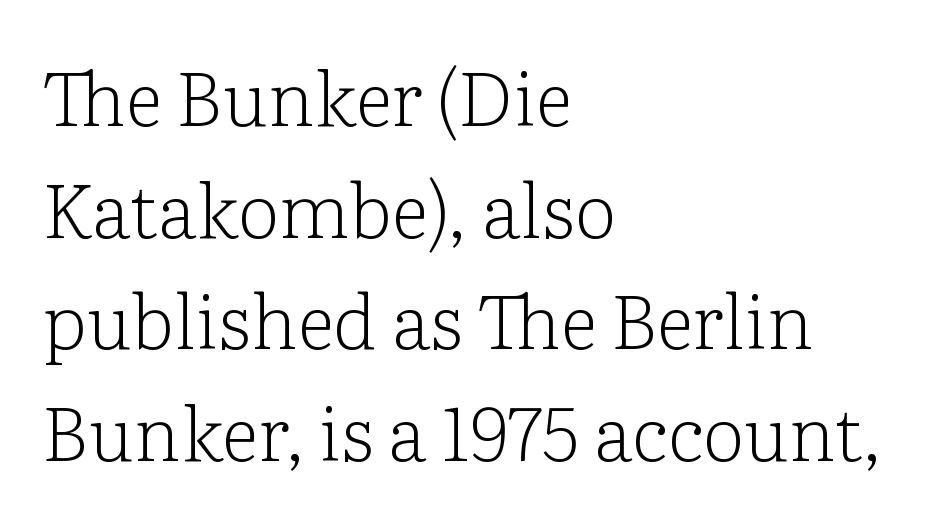
{"serif": "yes", "italic": "no", "bold": "no", "weight": "light", "width": "normal", "stroke_contrast": "low", "x_height": "medium", "monospaced": "no", "underline": "no", "align": "left", "line_spacing": "normal", "line_spacing_ratio": 1.49, "letter_spacing": "normal", "letter_spacing_em": 0.0, "glyph_px": 75}
